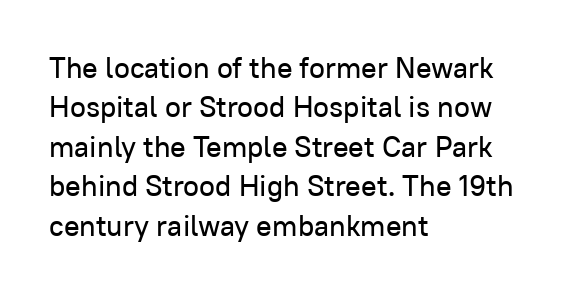
Q: Is the text italic (slanted)? A: No, it is upright.
Q: Is the typeface a serif or a sans-serif typeface? A: Sans-serif.
Q: Is the text underlined? A: No.
Q: How is the paragraph aligned? A: Left-aligned.
Q: Is the spacing between letters normal or unusually wide? A: Normal.
Q: Is the spacing between lines tight, normal or loose? A: Normal.
Q: Width (condensed, normal, or wide)? A: Normal.
Q: Stroke contrast? A: Low.
Q: x-height? A: Medium.
Q: Monospaced? A: No.
